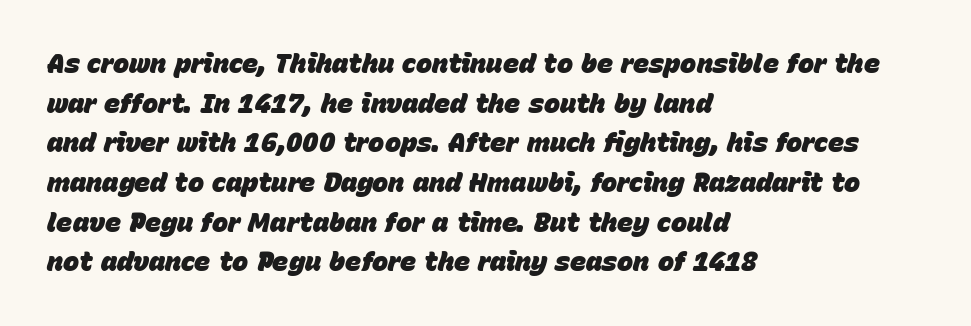
The rows are spaced the way most documents space them. Italic? Definitely — the glyphs are oblique. The horizontal fit of the characters is conventional and even. One-word summary of the alignment: left. Set as a true bold cut, around the 700 mark. Any mark beneath the type? The region is blank.
